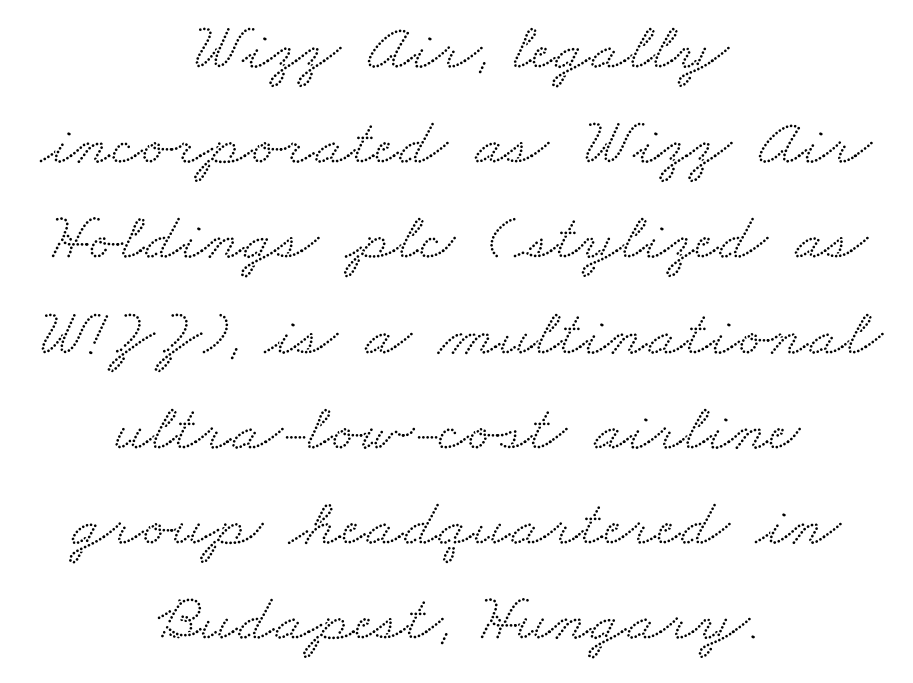
The image shows 68 px wide serif type; set centered, normal line spacing (1.4x), normal letter spacing, not underlined; medium stroke contrast and a small x-height.
